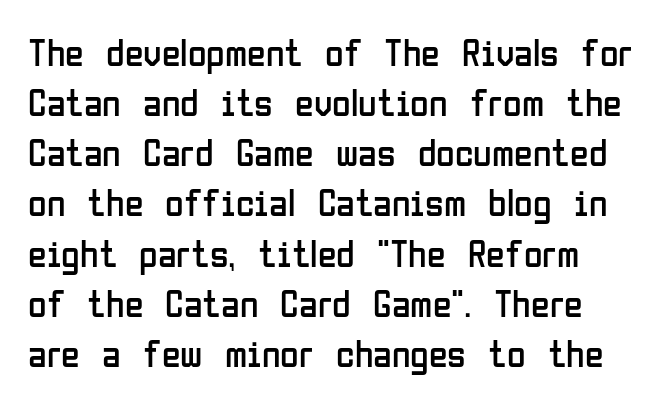
{"serif": "no", "italic": "no", "bold": "no", "weight": "regular", "width": "condensed", "stroke_contrast": "low", "x_height": "medium", "monospaced": "no", "underline": "no", "line_spacing": "normal", "line_spacing_ratio": 1.32, "letter_spacing": "normal", "letter_spacing_em": 0.0, "glyph_px": 38}
